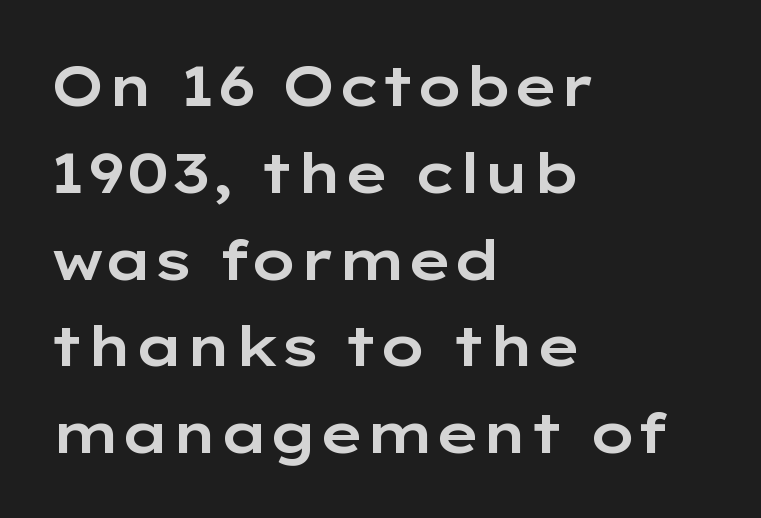
{"serif": "no", "italic": "no", "width": "wide", "stroke_contrast": "low", "x_height": "medium", "monospaced": "no", "underline": "no", "align": "left", "line_spacing": "normal", "line_spacing_ratio": 1.55, "letter_spacing": "normal", "letter_spacing_em": 0.0, "glyph_px": 56}
